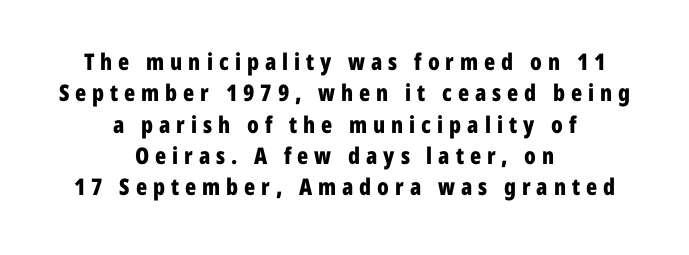
The image shows 23 px bold type, upright; set centered, normal line spacing (1.36x), unusually wide letter spacing (+0.26 em), not underlined.
